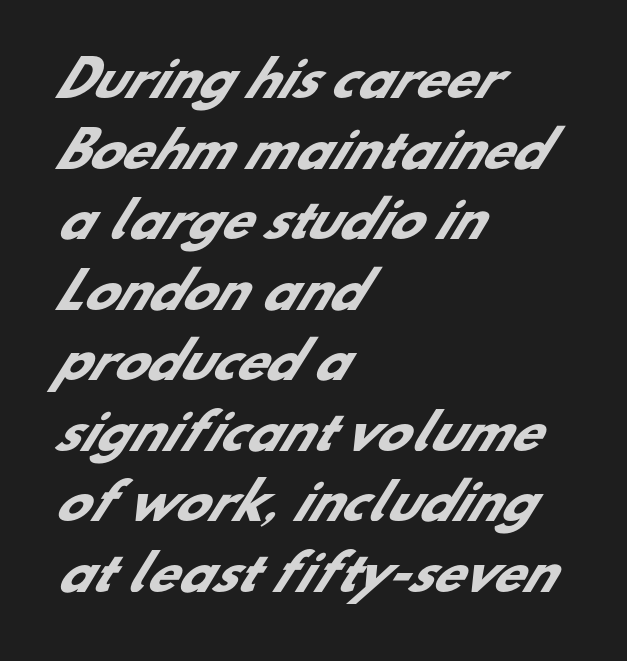
Normally led — the rows are evenly, conventionally spaced. A classic flush-left, rag-right setting is used for this passage. Inter-character spacing is left at the font's built-in metrics. You can tell from the bare stems that sans-serif type was used.
